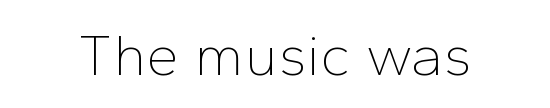
Unlike a traditional serif, this face leaves its strokes unadorned. Nope, not italic — everything's standing straight. Nothing unusual about the tracking: characters are spaced as the font intends. The passage shown is typed in a proportional face where columns would drift. Weight class: somewhere from thin through regular.
